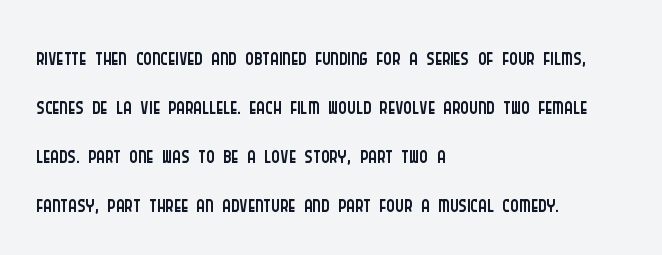
Q: Is the text bold? A: No.
Q: Is the text italic (slanted)? A: No, it is upright.
Q: Is the typeface a serif or a sans-serif typeface? A: Sans-serif.
Q: Is the text underlined? A: No.
Q: How is the paragraph aligned? A: Left-aligned.
Q: Is the spacing between letters normal or unusually wide? A: Normal.
Q: Is the spacing between lines tight, normal or loose? A: Normal.
Q: Width (condensed, normal, or wide)? A: Condensed.
Q: Stroke contrast? A: Low.
Q: x-height? A: Large.
Q: Monospaced? A: No.
